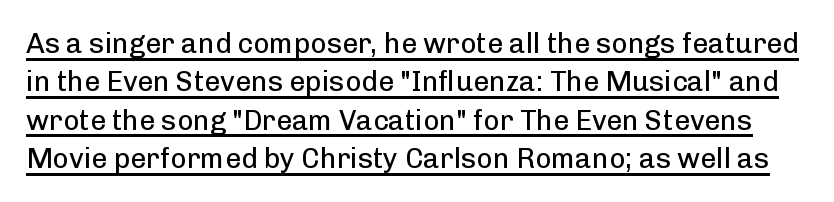
Q: Is the text bold? A: No.
Q: Is the text italic (slanted)? A: No, it is upright.
Q: Is the typeface a serif or a sans-serif typeface? A: Sans-serif.
Q: Is the text underlined? A: Yes.
Q: Is the spacing between letters normal or unusually wide? A: Normal.
Q: Is the spacing between lines tight, normal or loose? A: Normal.
Q: Width (condensed, normal, or wide)? A: Normal.
Q: Stroke contrast? A: Low.
Q: x-height? A: Medium.
Q: Monospaced? A: No.
